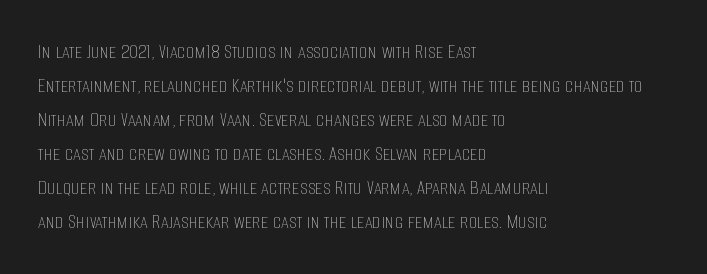
{"italic": "no", "bold": "no", "underline": "no", "align": "left", "line_spacing": "normal", "line_spacing_ratio": 1.55, "letter_spacing": "normal", "letter_spacing_em": 0.0, "glyph_px": 22}
